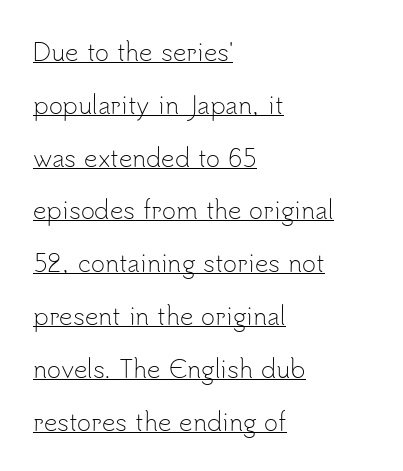
Q: Is the text bold? A: No.
Q: Is the text italic (slanted)? A: No, it is upright.
Q: Is the text underlined? A: Yes.
Q: How is the paragraph aligned? A: Left-aligned.
Q: Is the spacing between letters normal or unusually wide? A: Normal.
Q: Is the spacing between lines tight, normal or loose? A: Loose.
